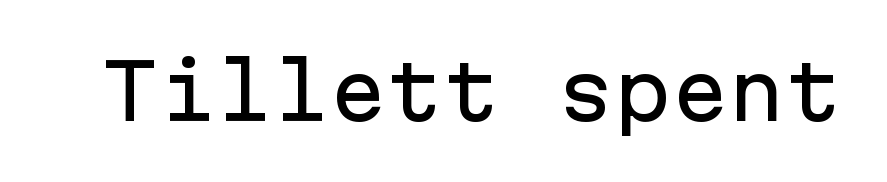
The image shows 76 px sans-serif type, upright, monospaced; set normal letter spacing, not underlined; low stroke contrast and a medium x-height.
